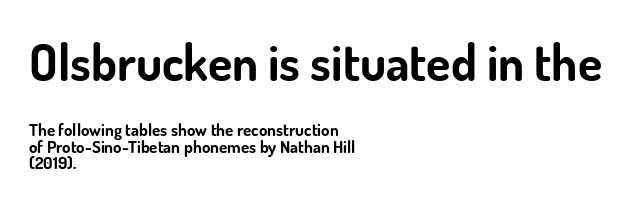
Q: Is the text bold? A: Yes.
Q: Is the text italic (slanted)? A: No, it is upright.
Q: Is the typeface a serif or a sans-serif typeface? A: Sans-serif.
Q: Is the text underlined? A: No.
Q: How is the paragraph aligned? A: Left-aligned.
Q: Is the spacing between letters normal or unusually wide? A: Normal.
Q: Is the spacing between lines tight, normal or loose? A: Tight.
Q: Which block of text is set in a larger size, the first (top) or the second (bottom)? A: The first (top) one.
Q: Width (condensed, normal, or wide)? A: Normal.
Q: Stroke contrast? A: Low.
Q: x-height? A: Small.
Q: Monospaced? A: No.
